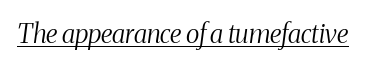
Q: Is the text bold? A: No.
Q: Is the text italic (slanted)? A: Yes, it leans right by about 8 degrees.
Q: Is the text underlined? A: Yes.
Q: Is the spacing between letters normal or unusually wide? A: Normal.
